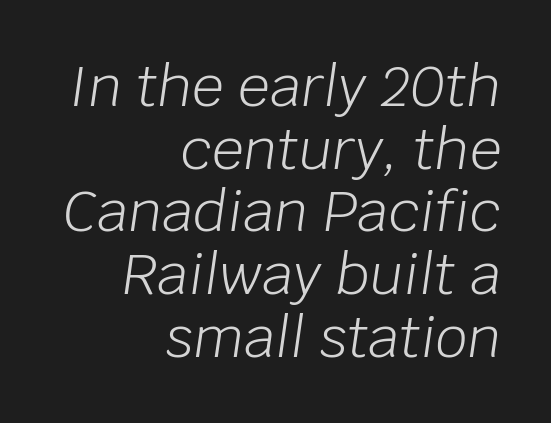
Plain, unruled lines of type. If you drew a ruler down the right edge, every line would touch it. Caption: standard tracking, unaltered. Quick note: italic.
